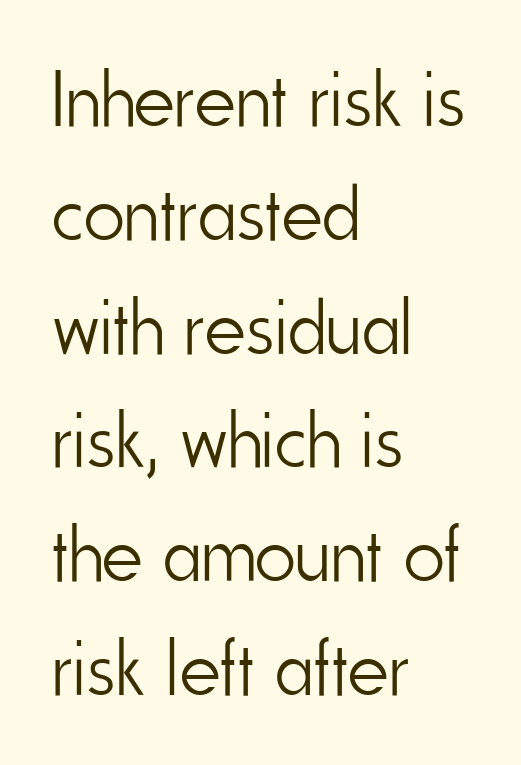
What kind of face is this? One without serifs — a sans. Weight: regular or lighter. Character widths vary here, with narrow letters taking less room than wide ones. Every row of glyphs begins at an identical x-position on the left. Does the lettering tilt? It doesn't — this is upright.
